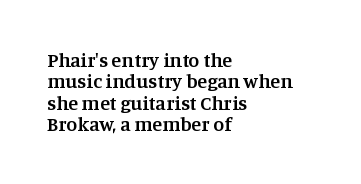
The image shows 20 px text type, upright; set left-aligned, tight line spacing (1.07x), normal letter spacing, not underlined.
